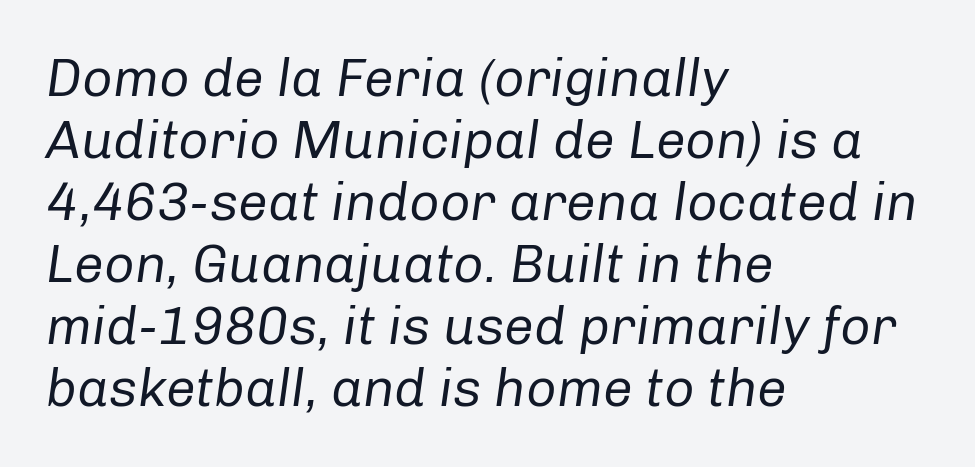
This is oblique type, the kind used for emphasis or titles. The horizontal fit of the characters is conventional and even. Any mark beneath the type? The region is blank. Is the stroke heavy? The answer is a plain regular-or-lighter. You could not count columns in this text — the font is proportionally spaced. The setting favours the left margin, as ordinary paragraphs usually do.
